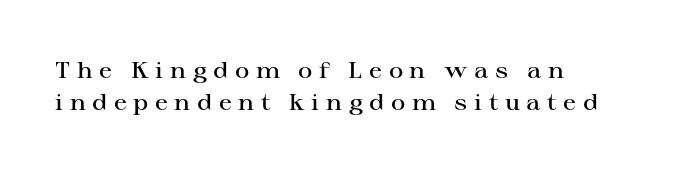
Q: Is the text bold? A: Semi-bold.
Q: Is the text italic (slanted)? A: No, it is upright.
Q: Is the text underlined? A: No.
Q: How is the paragraph aligned? A: Left-aligned.
Q: Is the spacing between letters normal or unusually wide? A: Unusually wide.
Q: Is the spacing between lines tight, normal or loose? A: Normal.
